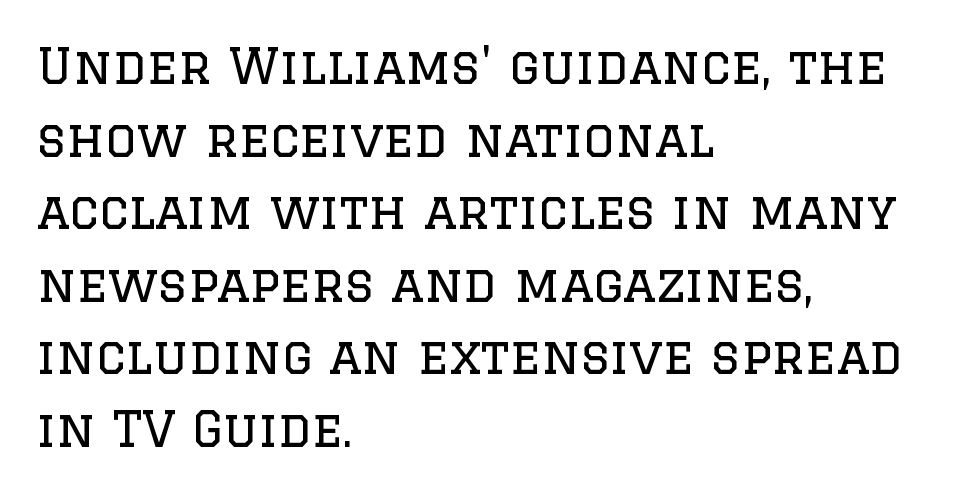
{"serif": "yes", "italic": "no", "bold": "no", "weight": "regular", "width": "normal", "stroke_contrast": "low", "x_height": "large", "monospaced": "no", "underline": "no", "align": "left", "line_spacing": "normal", "line_spacing_ratio": 1.48, "letter_spacing": "normal", "letter_spacing_em": 0.0, "glyph_px": 49}
